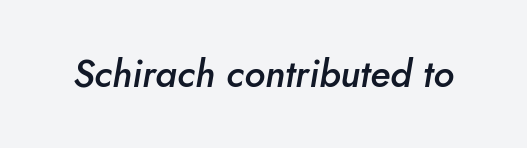
Q: Is the text bold? A: Semi-bold.
Q: Is the text italic (slanted)? A: Yes, it leans right by about 10 degrees.
Q: Is the text underlined? A: No.
Q: Is the spacing between letters normal or unusually wide? A: Normal.
Q: Width (condensed, normal, or wide)? A: Normal.
Q: Stroke contrast? A: Low.
Q: x-height? A: Small.
Q: Monospaced? A: No.
